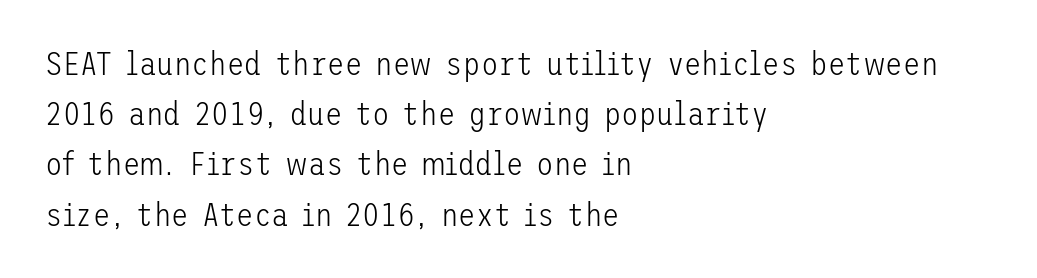
The image shows 32 px light sans-serif type, upright; set left-aligned, normal line spacing (1.57x), normal letter spacing, not underlined; low stroke contrast and a medium x-height.
